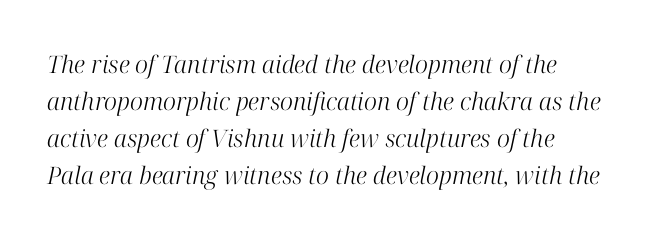
Rows of type keep a routine distance in the vertical direction. Nothing heavy about these letters — not bold at all. Honestly, there is no underline to notice here at all. Here the glyphs are tracked normally, forming tight word shapes.
